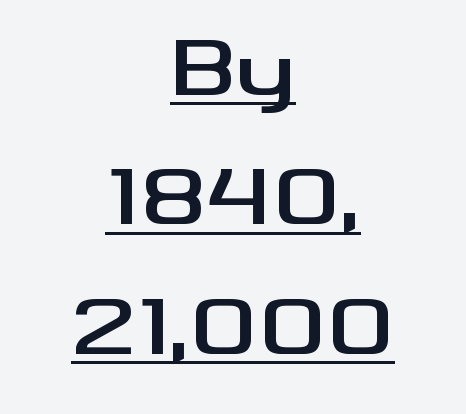
Q: Is the text bold? A: Yes.
Q: Is the text italic (slanted)? A: No, it is upright.
Q: Is the typeface a serif or a sans-serif typeface? A: Sans-serif.
Q: Is the text underlined? A: Yes.
Q: How is the paragraph aligned? A: Centered.
Q: Is the spacing between letters normal or unusually wide? A: Normal.
Q: Width (condensed, normal, or wide)? A: Wide.
Q: Stroke contrast? A: Medium.
Q: x-height? A: Small.
Q: Monospaced? A: No.
